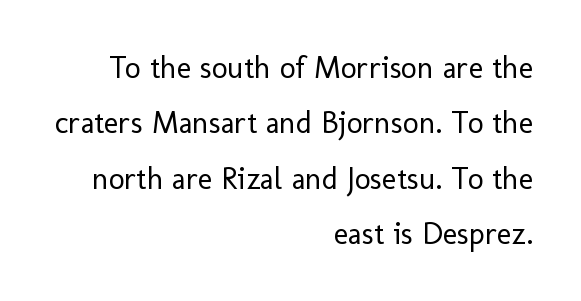
The image shows 31 px regular-weight sans-serif type, upright; set right-aligned, line spacing 1.79x, normal letter spacing, not underlined; low stroke contrast and a medium x-height.
